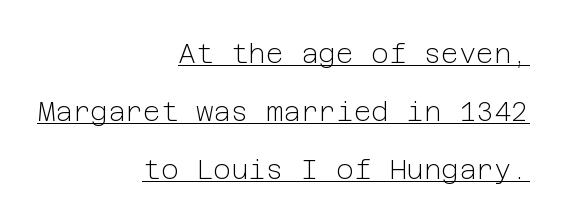
The image shows 27 px text type, upright; set right-aligned, loose line spacing (2.14x), normal letter spacing, underlined.
